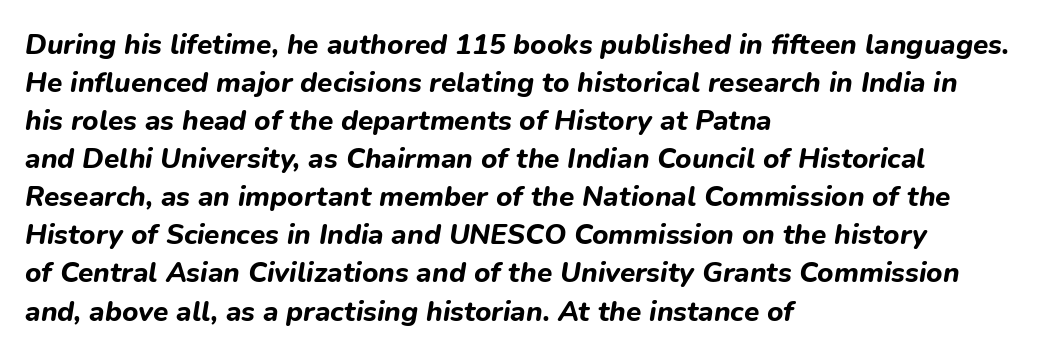
Chunky letters — that's bold for sure. Rule under the text: the space is simply empty. In terms of leading, this rendering sits right in the middle. Proportional: the letters do not fall into vertical columns. These lines are set flush left with a ragged right edge.
